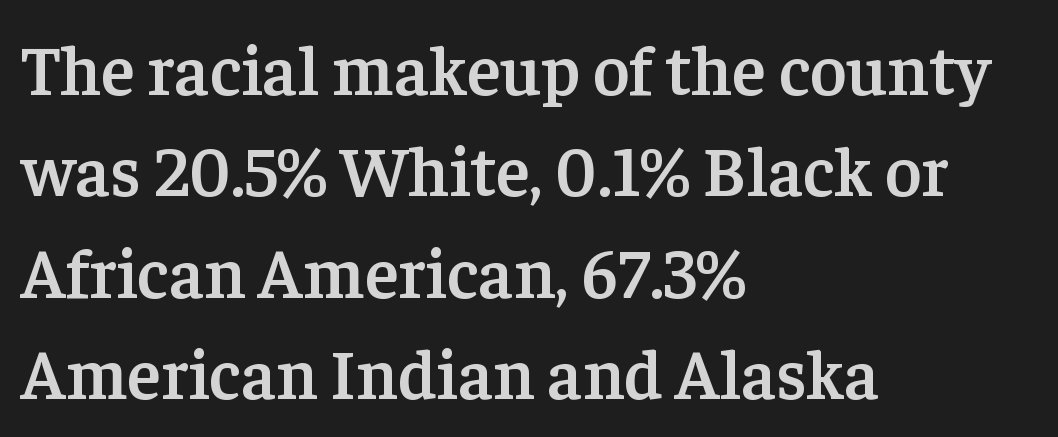
Left-aligned paragraph, ragged on the right. The leading is moderate, giving the passage an even texture. The font family rendered here belongs to the serif group. You could not count columns in this text — the font is proportionally spaced. These lines were composed using upright roman letters. Lines of text with bare space underneath.
